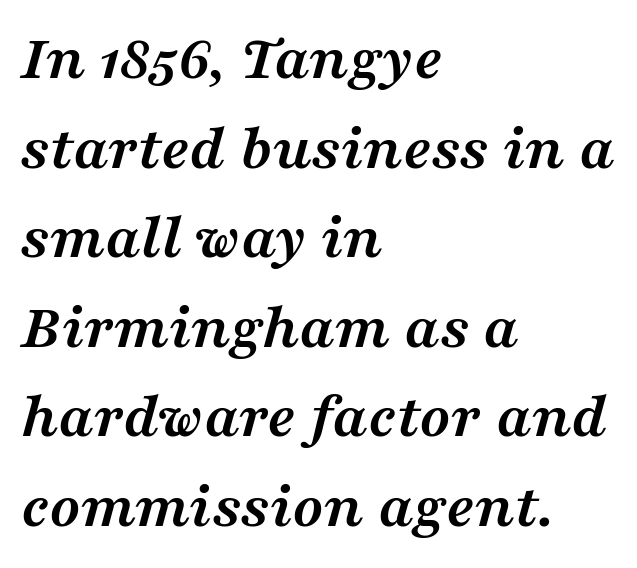
The image shows 64 px semibold, wide serif type, italic (leaning right); set left-aligned, normal line spacing (1.4x), normal letter spacing, not underlined; medium stroke contrast and a medium x-height.
